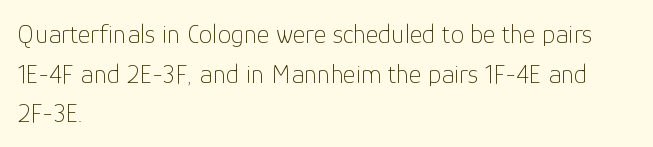
{"italic": "no", "bold": "no", "underline": "no", "align": "left", "line_spacing": "normal", "line_spacing_ratio": 1.47, "letter_spacing": "normal", "letter_spacing_em": 0.0, "glyph_px": 27}
